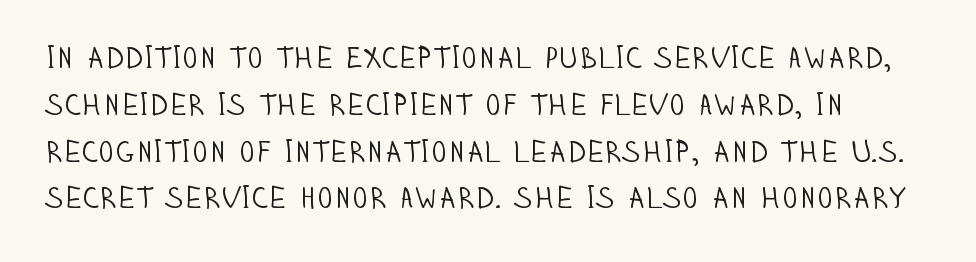
{"serif": "no", "italic": "no", "bold": "no", "weight": "light", "width": "condensed", "stroke_contrast": "low", "x_height": "large", "monospaced": "no", "underline": "no", "line_spacing": "normal", "line_spacing_ratio": 1.56, "letter_spacing": "normal", "letter_spacing_em": 0.0, "glyph_px": 30}
